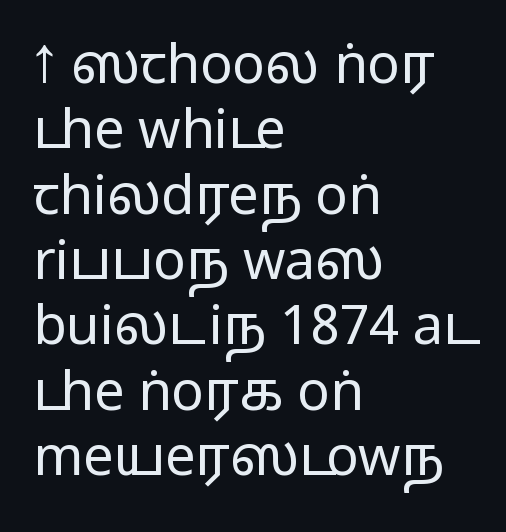
The image shows 54 px wide sans-serif type, upright; set left-aligned, line spacing 1.21x, normal letter spacing, not underlined; medium stroke contrast.
